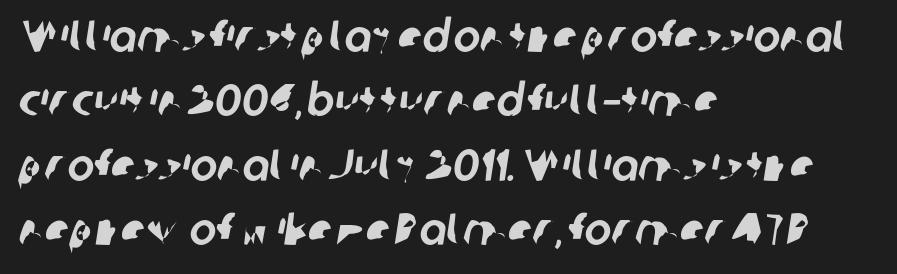
The image shows 45 px sans-serif type; set left-aligned, normal line spacing (1.43x), normal letter spacing, not underlined; low stroke contrast and a medium x-height.
